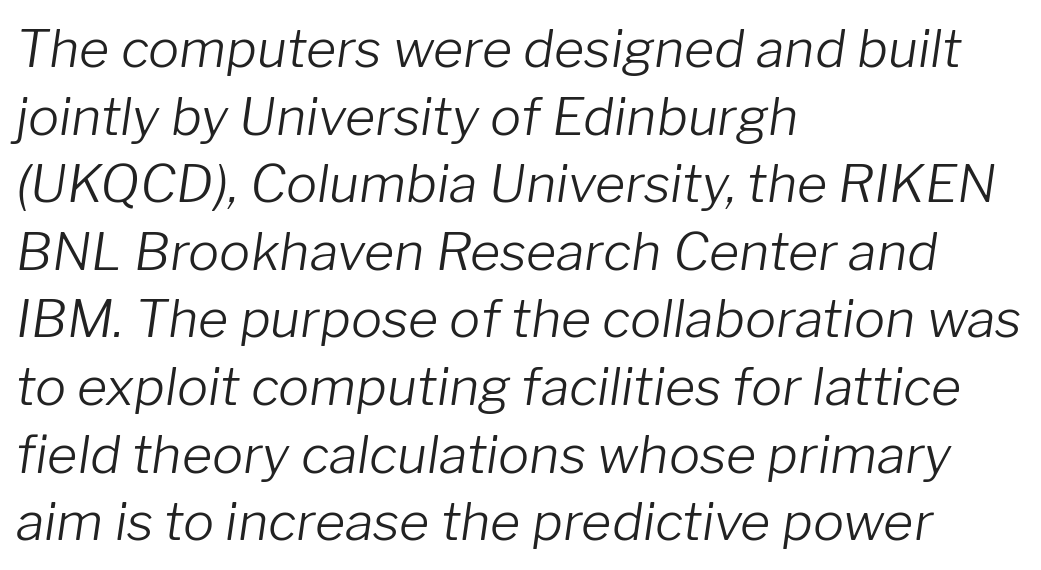
The image shows 52 px light type, italic (leaning right); set left-aligned, normal line spacing (1.3x), normal letter spacing, not underlined; low stroke contrast and a medium x-height.
